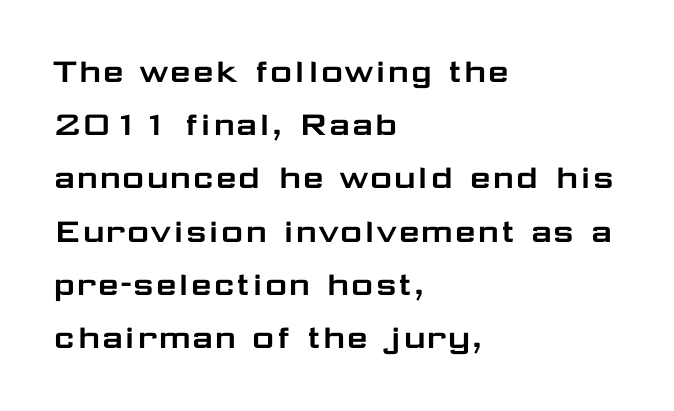
The image shows 38 px wide sans-serif type, upright; set left-aligned, normal line spacing (1.4x), normal letter spacing, not underlined; low stroke contrast and a medium x-height.
